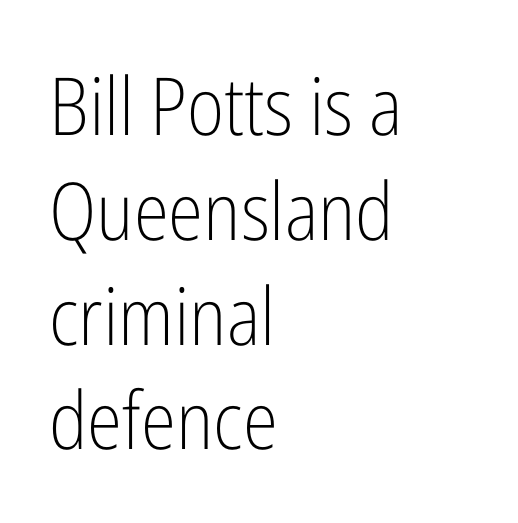
{"serif": "no", "italic": "no", "bold": "no", "weight": "light", "width": "condensed", "stroke_contrast": "low", "x_height": "medium", "monospaced": "no", "underline": "no", "align": "left", "line_spacing": "normal", "line_spacing_ratio": 1.31, "letter_spacing": "normal", "letter_spacing_em": 0.0, "glyph_px": 80}
